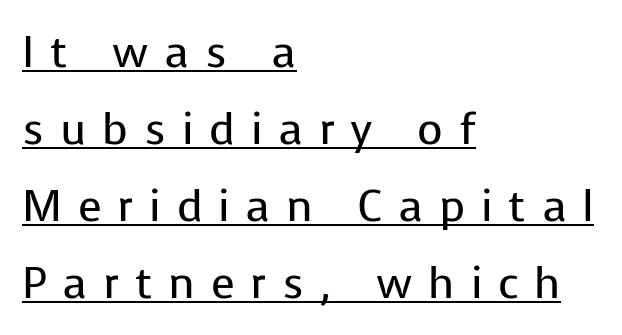
This rendering features underlined lettering. Caption: multi-line text, flush left, ragged right. Quick note: not italic, upright. Looks like regular typesetting: each glyph gets only the width it needs.
